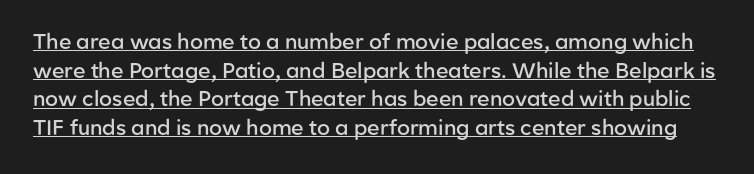
The image shows 21 px text type, upright; set normal line spacing (1.36x), normal letter spacing, underlined.
